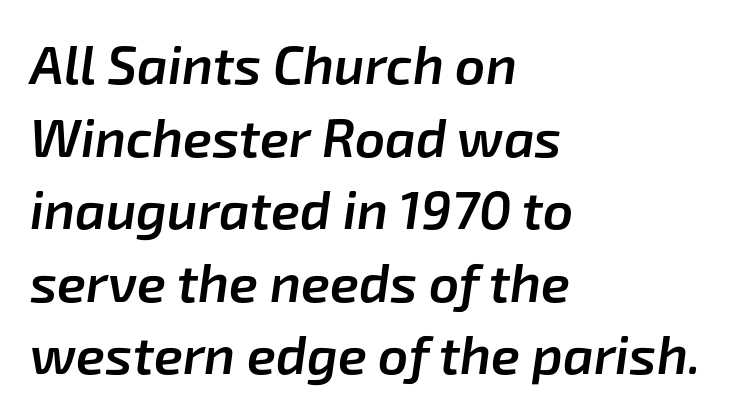
Q: Is the text bold? A: Semi-bold.
Q: Is the text italic (slanted)? A: Yes, it leans right by about 8 degrees.
Q: Is the text underlined? A: No.
Q: How is the paragraph aligned? A: Left-aligned.
Q: Is the spacing between letters normal or unusually wide? A: Normal.
Q: Is the spacing between lines tight, normal or loose? A: Normal.
Q: Width (condensed, normal, or wide)? A: Normal.
Q: Stroke contrast? A: Low.
Q: x-height? A: Medium.
Q: Monospaced? A: No.
